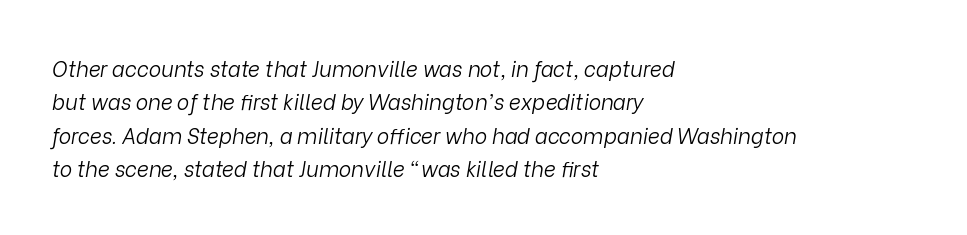
Q: Is the text bold? A: No.
Q: Is the text italic (slanted)? A: Yes, it leans right by about 9 degrees.
Q: Is the text underlined? A: No.
Q: How is the paragraph aligned? A: Left-aligned.
Q: Is the spacing between letters normal or unusually wide? A: Normal.
Q: Is the spacing between lines tight, normal or loose? A: Normal.
